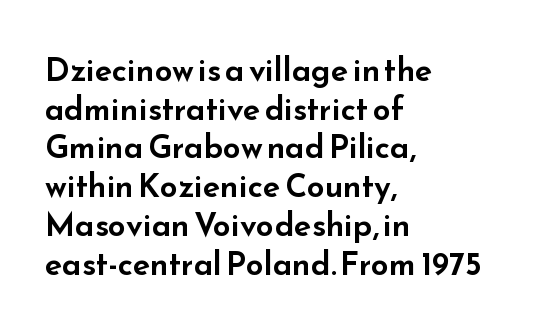
You could call the tracking neutral — neither tight nor loose. The text block is weighted toward the left margin, trailing off unevenly rightward. No word sits above an underline. These lines were composed using upright roman letters.
